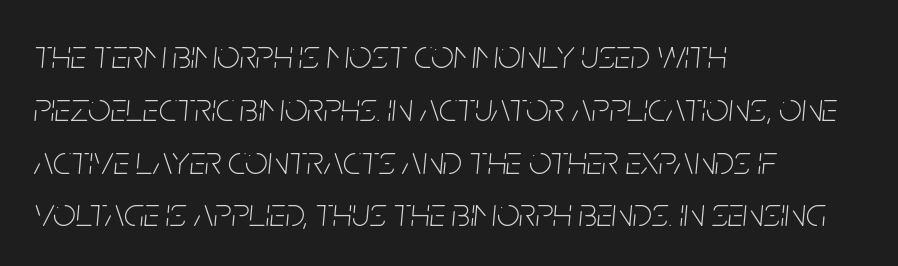
How are the letters spaced? Ordinarily, with no added tracking. Each letter keeps its own natural width here, so spacing adapts to shape. Horizontal bands of white between lines are of average thickness. The font is comparable to plain body text, perhaps lighter. Descender tails drop into unmarked territory. The lines in this sample share a left origin and differ only in where they stop.
